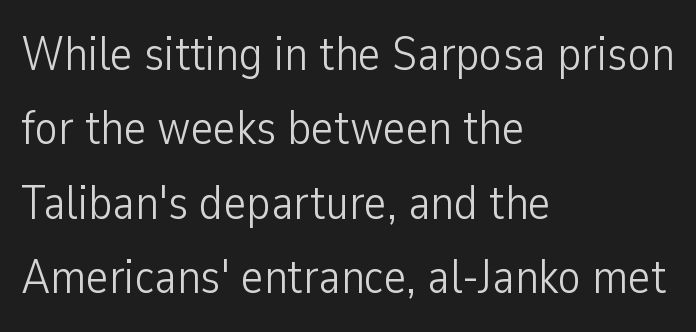
Q: Is the text bold? A: No.
Q: Is the text italic (slanted)? A: No, it is upright.
Q: Is the typeface a serif or a sans-serif typeface? A: Sans-serif.
Q: Is the text underlined? A: No.
Q: How is the paragraph aligned? A: Left-aligned.
Q: Is the spacing between letters normal or unusually wide? A: Normal.
Q: Is the spacing between lines tight, normal or loose? A: Normal.
Q: Width (condensed, normal, or wide)? A: Condensed.
Q: Stroke contrast? A: Low.
Q: x-height? A: Medium.
Q: Monospaced? A: No.
